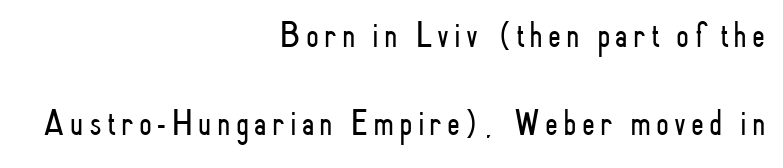
Q: Is the text bold? A: No.
Q: Is the text italic (slanted)? A: No, it is upright.
Q: Is the typeface a serif or a sans-serif typeface? A: Sans-serif.
Q: Is the text underlined? A: No.
Q: How is the paragraph aligned? A: Right-aligned.
Q: Is the spacing between lines tight, normal or loose? A: Loose.
Q: Width (condensed, normal, or wide)? A: Condensed.
Q: Stroke contrast? A: Low.
Q: x-height? A: Small.
Q: Monospaced? A: No.
